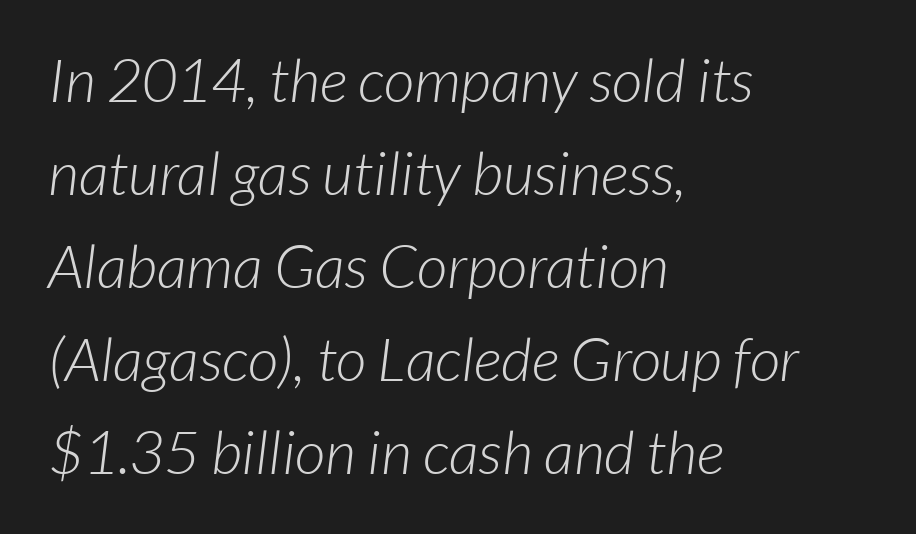
Q: Is the text bold? A: No.
Q: Is the typeface a serif or a sans-serif typeface? A: Sans-serif.
Q: Is the text underlined? A: No.
Q: How is the paragraph aligned? A: Left-aligned.
Q: Is the spacing between letters normal or unusually wide? A: Normal.
Q: Is the spacing between lines tight, normal or loose? A: Normal.
Q: Width (condensed, normal, or wide)? A: Normal.
Q: Stroke contrast? A: Low.
Q: x-height? A: Medium.
Q: Monospaced? A: No.
